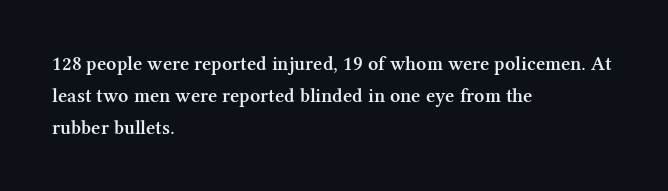
In terms of letterspacing, this is plain default setting. Words float on clear page, feet unadorned. A fair bit of extra ink — the face is semibold, not bold. One-word summary of the alignment: left. A typesetter would call this leading conventional body-copy spacing.
